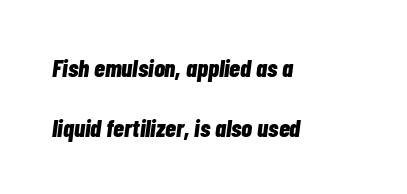
{"italic": "yes", "lean": "right", "slant_degrees": 7, "bold": "yes", "underline": "no", "align": "left", "line_spacing": "loose", "line_spacing_ratio": 2.4, "letter_spacing": "normal", "letter_spacing_em": 0.0, "glyph_px": 25}
